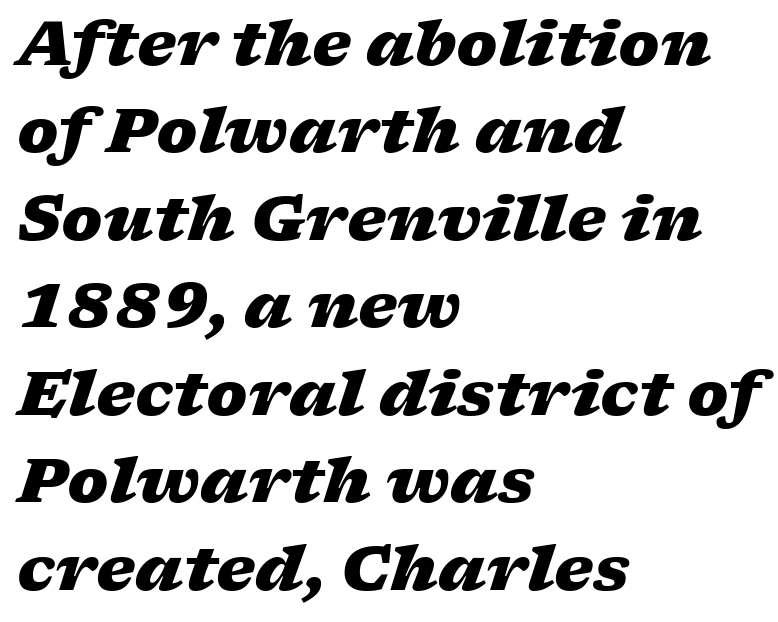
The image shows 62 px heavy, wide type, italic (leaning right); set left-aligned, normal line spacing (1.41x), normal letter spacing, not underlined; low stroke contrast and a medium x-height.
